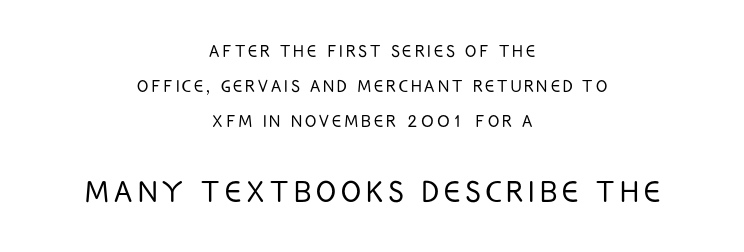
{"serif": "no", "italic": "no", "bold": "no", "weight": "light", "width": "condensed", "stroke_contrast": "low", "x_height": "large", "monospaced": "no", "underline": "no", "align": "center", "line_spacing": "normal", "line_spacing_ratio": 1.66, "larger_block": "second", "size_ratio": 1.76, "glyph_px": 37}
